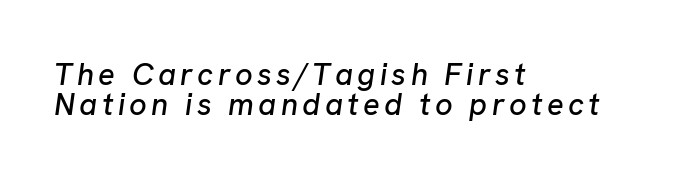
{"italic": "yes", "lean": "right", "slant_degrees": 8, "width": "normal", "stroke_contrast": "low", "x_height": "medium", "monospaced": "no", "underline": "no", "align": "left", "line_spacing": "tight", "line_spacing_ratio": 0.97, "glyph_px": 31}
